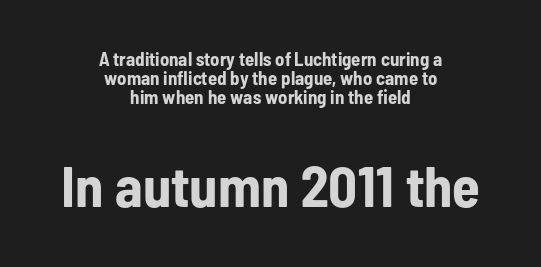
{"serif": "no", "italic": "no", "bold": "yes", "weight": "bold", "width": "condensed", "stroke_contrast": "low", "x_height": "medium", "monospaced": "no", "underline": "no", "align": "center", "line_spacing": "tight", "line_spacing_ratio": 1.01, "letter_spacing": "normal", "letter_spacing_em": 0.0, "larger_block": "second", "size_ratio": 3.0, "glyph_px": 57}
